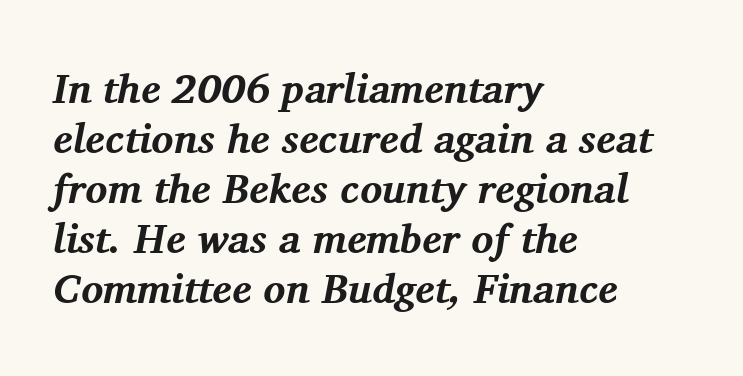
{"serif": "yes", "italic": "yes", "lean": "right", "slant_degrees": 11, "bold": "yes", "weight": "bold", "width": "normal", "stroke_contrast": "medium", "x_height": "medium", "monospaced": "no", "underline": "no", "align": "left", "line_spacing_ratio": 1.22, "letter_spacing": "normal", "letter_spacing_em": 0.0, "glyph_px": 41}
